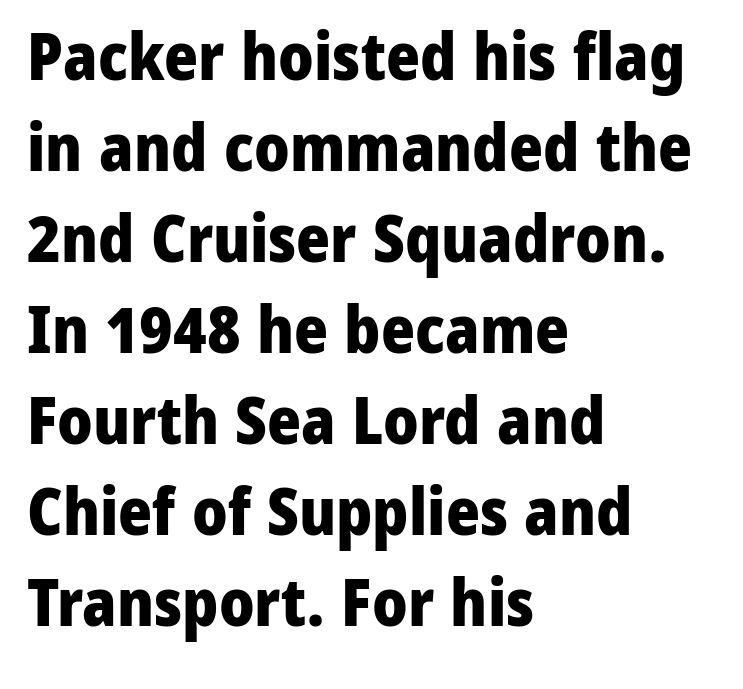
Line starts are locked; line ends wander. This sample uses a sans-serif face. Tracking value appears to be zero — textbook default spacing. Check the space under the baseline: it is left empty.
